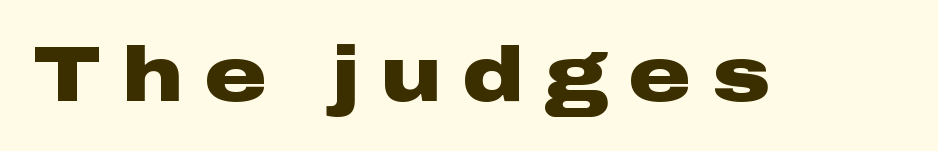
Q: Is the text bold? A: Yes.
Q: Is the text italic (slanted)? A: No, it is upright.
Q: Is the typeface a serif or a sans-serif typeface? A: Sans-serif.
Q: Is the text underlined? A: No.
Q: Is the spacing between letters normal or unusually wide? A: Unusually wide.
Q: Width (condensed, normal, or wide)? A: Wide.
Q: Stroke contrast? A: Low.
Q: x-height? A: Medium.
Q: Monospaced? A: No.
